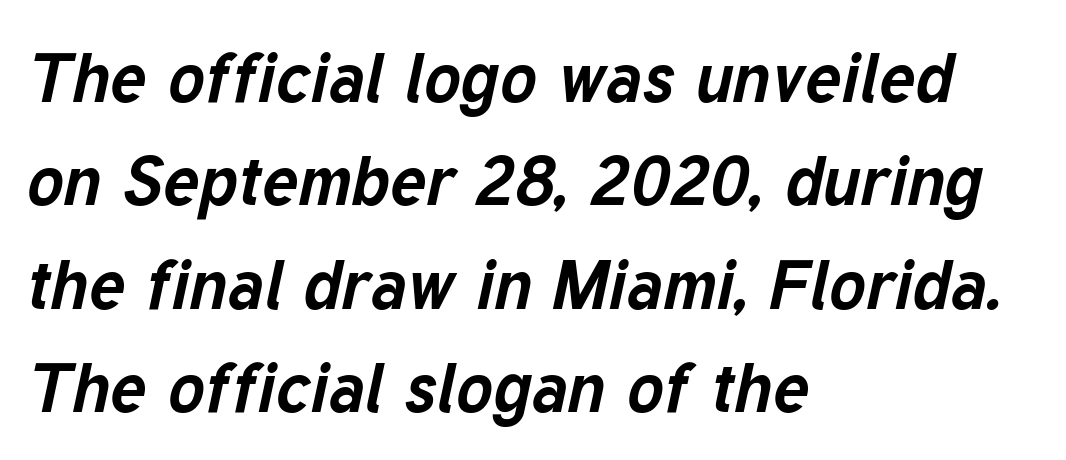
Words float on clear page, feet unadorned. Yep, that's italic — everything's leaning. These lines stack with their left ends in a neat column. Short note: letters normally spaced. Strokes here are thick enough to call this a true bold.
